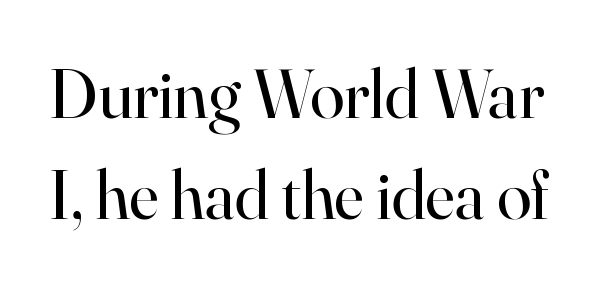
This is not heavy type; no bold has been used. A roman cut, with each character standing at attention. Just letters on the line, the space beneath them empty. Whoever set this chose a conventional vertical rhythm. Check where the strokes stop: tiny serifs finish them off.
